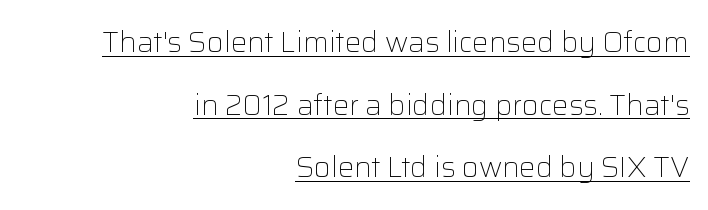
The image shows 29 px light sans-serif type, upright; set right-aligned, loose line spacing (2.16x), normal letter spacing, underlined; low stroke contrast and a medium x-height.
